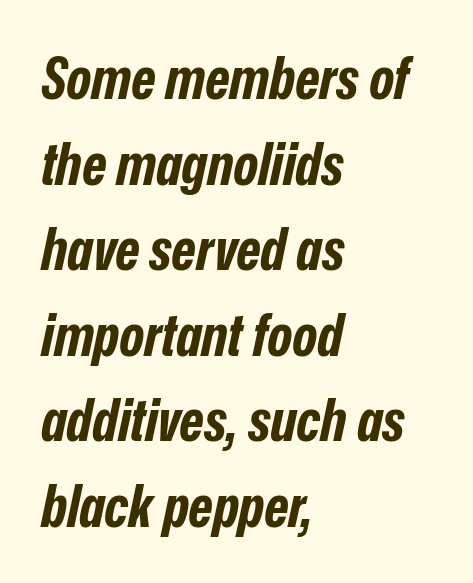
The image shows 59 px bold, condensed type, italic (leaning right); set left-aligned, normal line spacing (1.45x), normal letter spacing, not underlined; low stroke contrast and a medium x-height.
